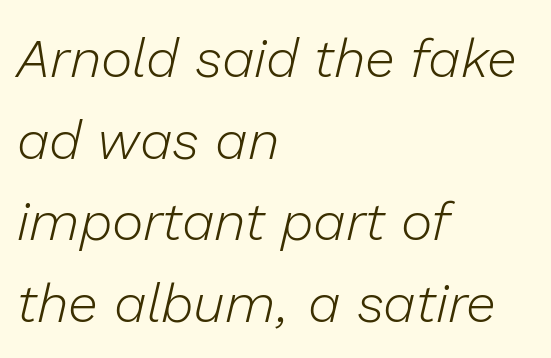
The specimen reads as italic at a glance. Students, note that the glyphs here touch the page at normal intervals. These glyphs show unthickened strokes, regular width or finer. The rendering uses natural spacing where letterforms have individual widths.
